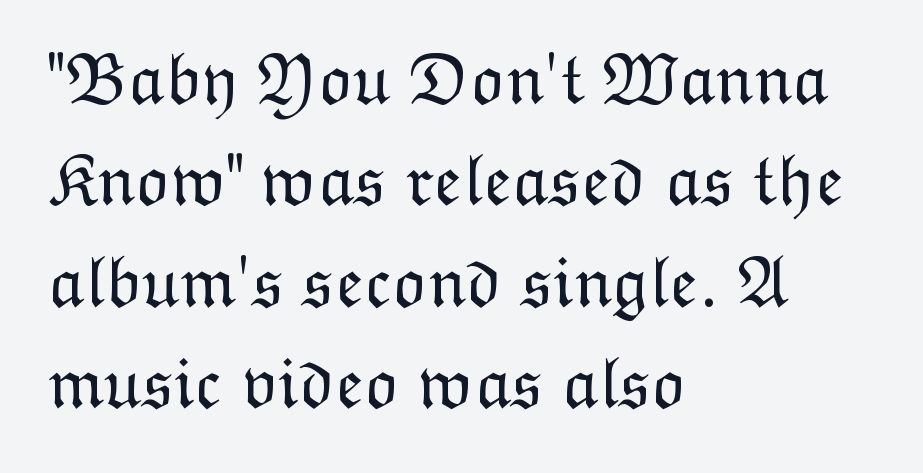
Q: Is the text bold? A: No.
Q: Is the text italic (slanted)? A: No, it is upright.
Q: Is the text underlined? A: No.
Q: How is the paragraph aligned? A: Left-aligned.
Q: Is the spacing between letters normal or unusually wide? A: Normal.
Q: Is the spacing between lines tight, normal or loose? A: Normal.
Q: Width (condensed, normal, or wide)? A: Normal.
Q: Stroke contrast? A: Low.
Q: x-height? A: Medium.
Q: Monospaced? A: No.
